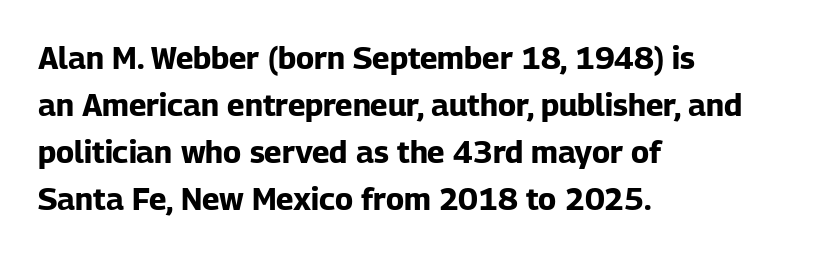
{"serif": "no", "italic": "no", "bold": "yes", "weight": "bold", "width": "normal", "stroke_contrast": "low", "x_height": "medium", "monospaced": "no", "underline": "no", "align": "left", "line_spacing": "normal", "line_spacing_ratio": 1.52, "letter_spacing": "normal", "letter_spacing_em": 0.0, "glyph_px": 31}
